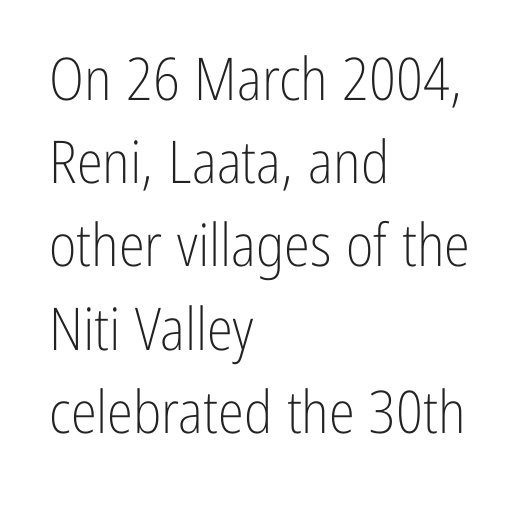
{"serif": "no", "italic": "no", "bold": "no", "weight": "light", "width": "condensed", "stroke_contrast": "low", "x_height": "medium", "monospaced": "no", "underline": "no", "align": "left", "line_spacing": "normal", "line_spacing_ratio": 1.41, "letter_spacing": "normal", "letter_spacing_em": 0.0, "glyph_px": 59}
